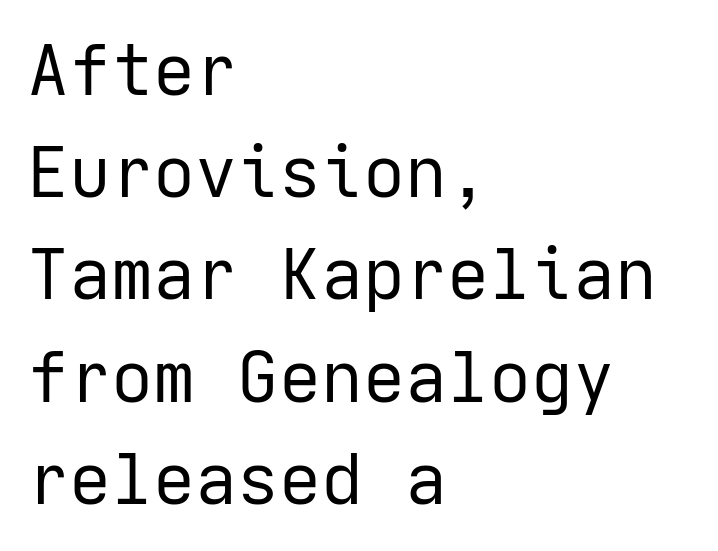
Q: Is the text bold? A: No.
Q: Is the text italic (slanted)? A: No, it is upright.
Q: Is the typeface a serif or a sans-serif typeface? A: Sans-serif.
Q: Is the text underlined? A: No.
Q: How is the paragraph aligned? A: Left-aligned.
Q: Is the spacing between letters normal or unusually wide? A: Normal.
Q: Is the spacing between lines tight, normal or loose? A: Normal.
Q: Width (condensed, normal, or wide)? A: Normal.
Q: Stroke contrast? A: Low.
Q: x-height? A: Medium.
